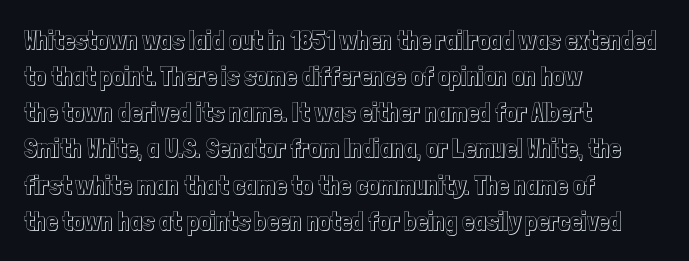
{"italic": "no", "underline": "no", "align": "left", "line_spacing": "normal", "line_spacing_ratio": 1.39, "letter_spacing": "normal", "letter_spacing_em": 0.0, "glyph_px": 26}
